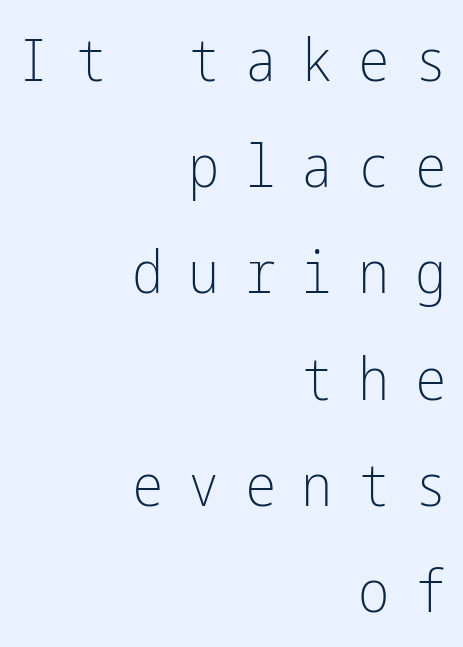
{"serif": "no", "italic": "no", "bold": "no", "weight": "light", "width": "condensed", "stroke_contrast": "low", "x_height": "medium", "underline": "no", "align": "right", "line_spacing_ratio": 1.8, "letter_spacing": "wide", "letter_spacing_em": 0.43, "glyph_px": 59}
